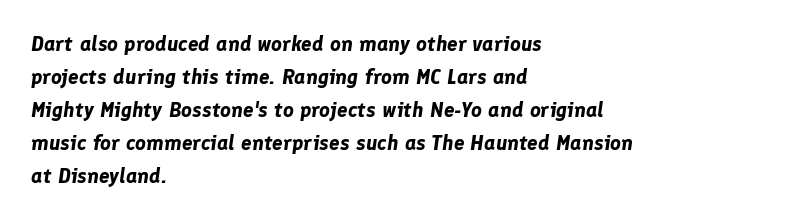
{"italic": "yes", "lean": "right", "slant_degrees": 8, "bold": "yes", "underline": "no", "align": "left", "line_spacing": "normal", "line_spacing_ratio": 1.57, "letter_spacing": "normal", "letter_spacing_em": 0.0, "glyph_px": 21}
